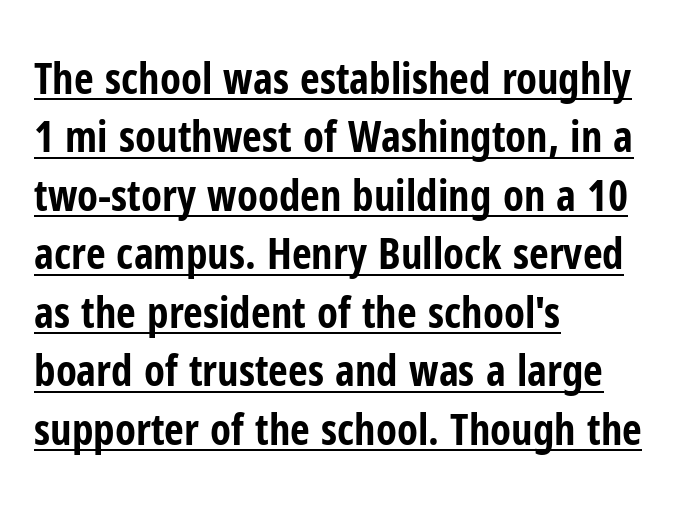
Does extra space separate the letters? No, they use regular spacing. Chunky letters — that's bold for sure. Left-aligned paragraph, ragged on the right. Looks like regular typesetting: each glyph gets only the width it needs.
